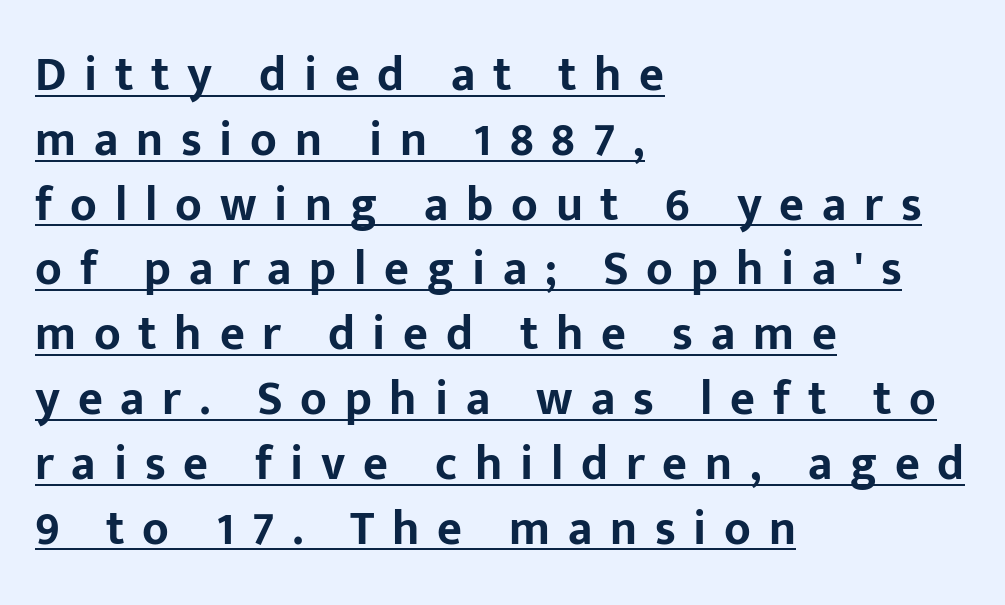
The image shows 48 px bold sans-serif type, upright; set left-aligned, normal line spacing (1.35x), unusually wide letter spacing (+0.37 em), underlined; low stroke contrast and a medium x-height.
